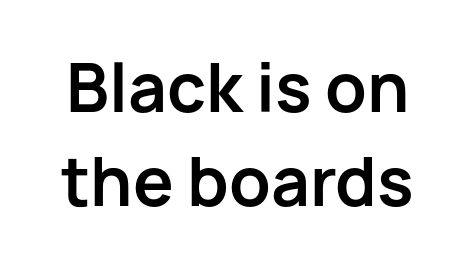
Q: Is the text bold? A: Yes.
Q: Is the text italic (slanted)? A: No, it is upright.
Q: Is the typeface a serif or a sans-serif typeface? A: Sans-serif.
Q: Is the text underlined? A: No.
Q: Is the spacing between letters normal or unusually wide? A: Normal.
Q: Is the spacing between lines tight, normal or loose? A: Normal.
Q: Width (condensed, normal, or wide)? A: Normal.
Q: Stroke contrast? A: Low.
Q: x-height? A: Medium.
Q: Monospaced? A: No.
